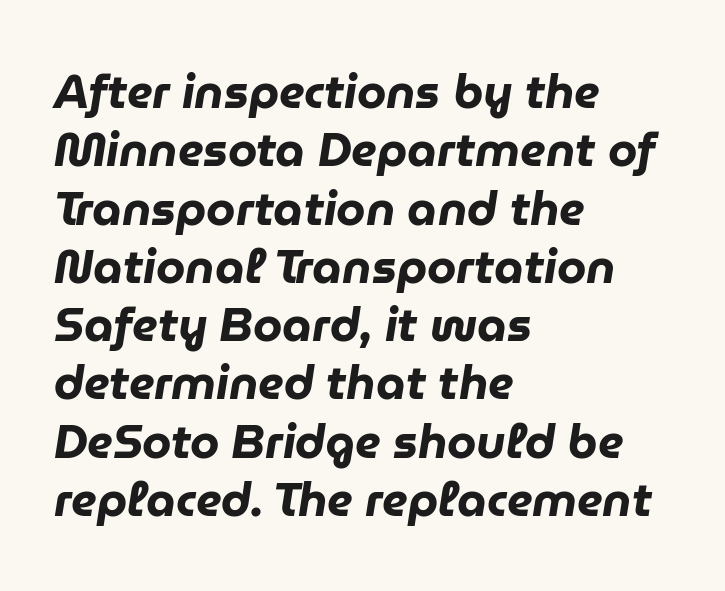
The setting favours the left margin, as ordinary paragraphs usually do. The passage shown is typed in a proportional face where columns would drift. Plenty of ink on the page — the face is bold. A typesetter would call this zero additional tracking. Posture: slanted.
